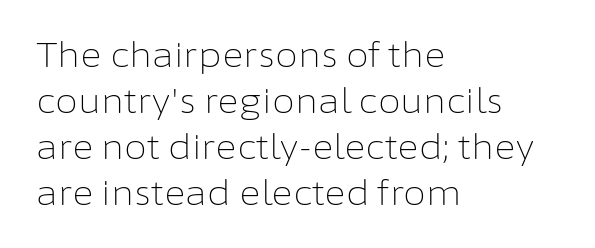
{"serif": "no", "italic": "no", "bold": "no", "weight": "light", "width": "normal", "stroke_contrast": "low", "x_height": "medium", "monospaced": "no", "underline": "no", "align": "left", "line_spacing": "normal", "line_spacing_ratio": 1.39, "letter_spacing": "normal", "letter_spacing_em": 0.0, "glyph_px": 33}
